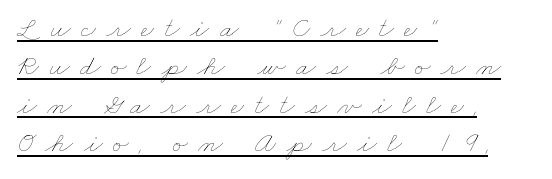
The image shows 29 px thin, wide type; set left-aligned, normal line spacing (1.32x), unusually wide letter spacing (+0.35 em), underlined; low stroke contrast and a small x-height.
